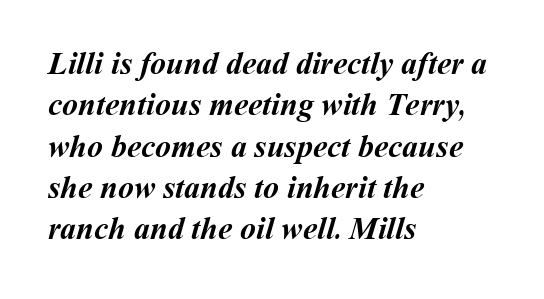
The image shows 32 px semibold type; set left-aligned, normal line spacing (1.29x), normal letter spacing, not underlined; medium stroke contrast and a medium x-height.
